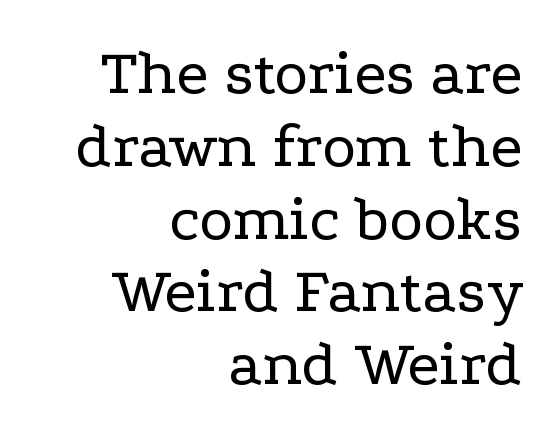
The image shows 65 px regular-weight, wide serif type, upright; set right-aligned, tight line spacing (1.12x), normal letter spacing, not underlined; low stroke contrast and a medium x-height.
